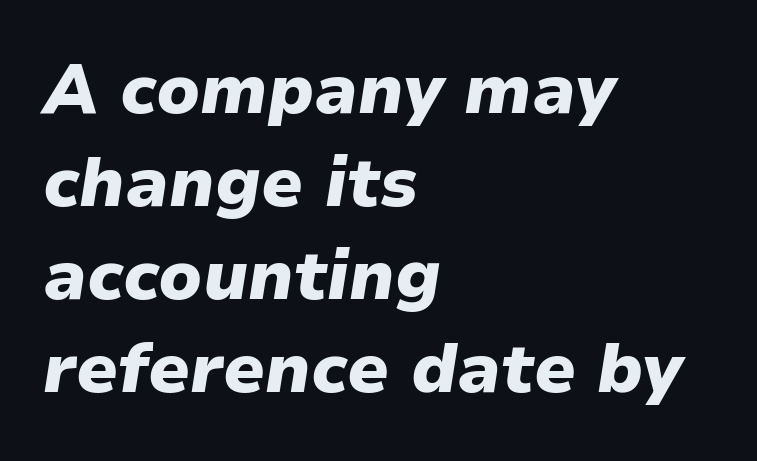
{"italic": "yes", "lean": "right", "slant_degrees": 9, "bold": "yes", "weight": "heavy", "width": "normal", "stroke_contrast": "low", "x_height": "medium", "monospaced": "no", "underline": "no", "align": "left", "line_spacing": "normal", "line_spacing_ratio": 1.35, "letter_spacing": "normal", "letter_spacing_em": 0.0, "glyph_px": 69}
